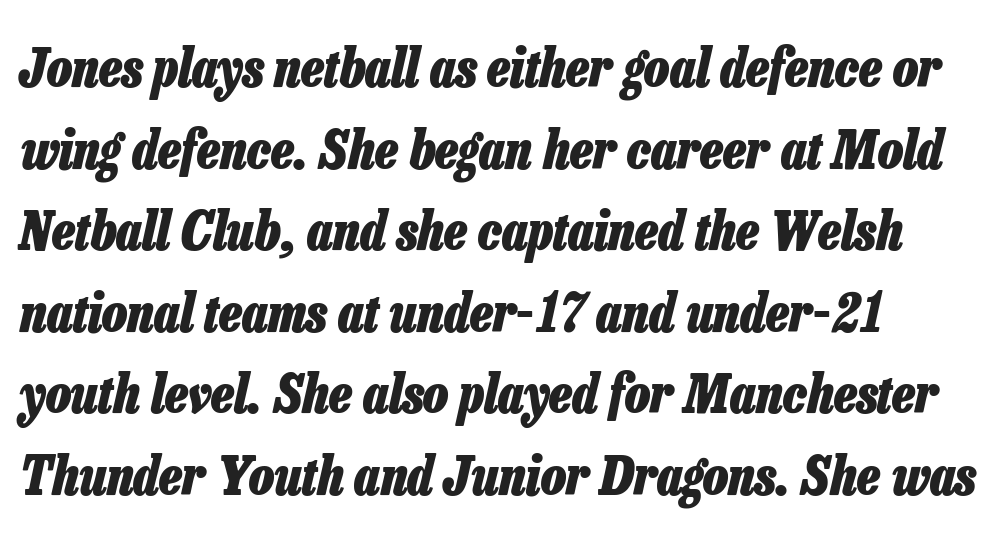
The image shows 53 px heavy, condensed type, italic (leaning right); set left-aligned, normal line spacing (1.54x), normal letter spacing, not underlined; low stroke contrast and a medium x-height.
